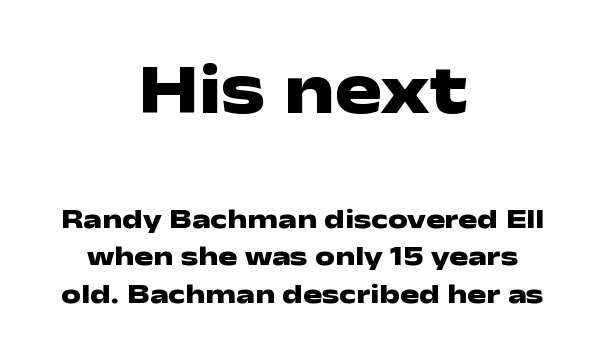
Q: Is the text bold? A: Yes.
Q: Is the text italic (slanted)? A: No, it is upright.
Q: Is the typeface a serif or a sans-serif typeface? A: Sans-serif.
Q: Is the text underlined? A: No.
Q: How is the paragraph aligned? A: Centered.
Q: Is the spacing between letters normal or unusually wide? A: Normal.
Q: Is the spacing between lines tight, normal or loose? A: Normal.
Q: Which block of text is set in a larger size, the first (top) or the second (bottom)? A: The first (top) one.
Q: Width (condensed, normal, or wide)? A: Wide.
Q: Stroke contrast? A: Low.
Q: x-height? A: Medium.
Q: Monospaced? A: No.
